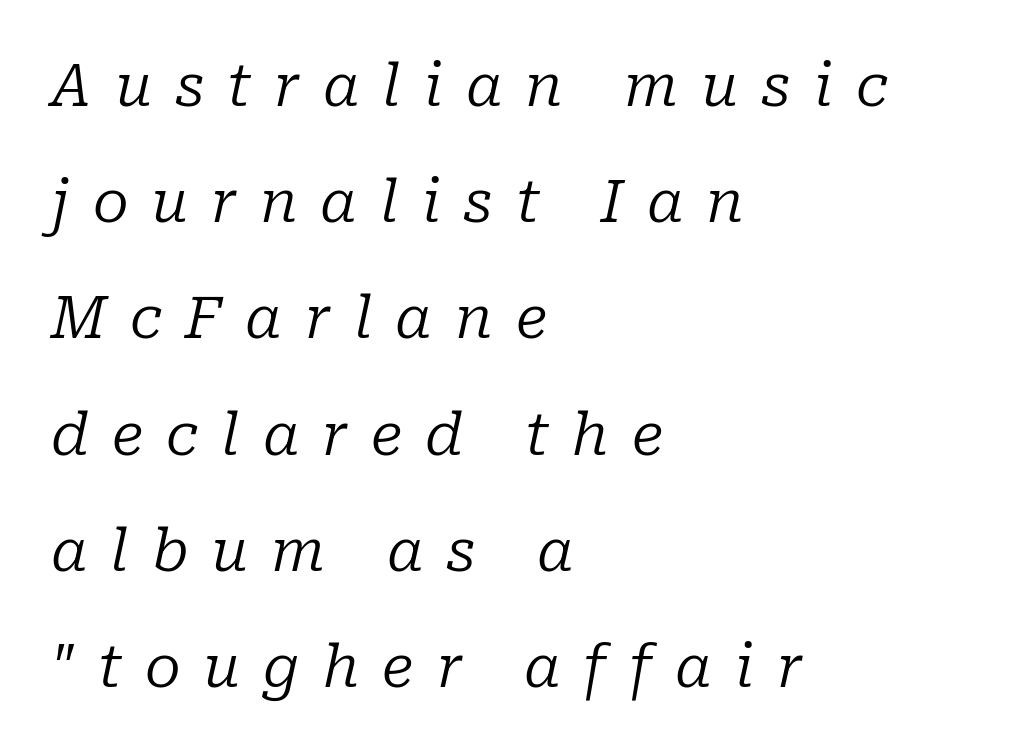
Q: Is the text bold? A: No.
Q: Is the text italic (slanted)? A: Yes, it leans right by about 10 degrees.
Q: Is the typeface a serif or a sans-serif typeface? A: Serif.
Q: Is the text underlined? A: No.
Q: How is the paragraph aligned? A: Left-aligned.
Q: Is the spacing between letters normal or unusually wide? A: Unusually wide.
Q: Is the spacing between lines tight, normal or loose? A: Loose.
Q: Width (condensed, normal, or wide)? A: Normal.
Q: Stroke contrast? A: Low.
Q: x-height? A: Medium.
Q: Monospaced? A: No.
